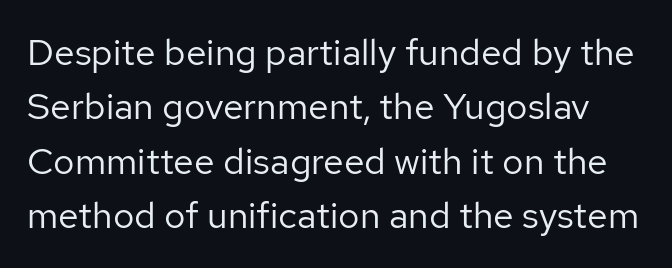
Q: Is the text bold? A: No.
Q: Is the text italic (slanted)? A: No, it is upright.
Q: Is the typeface a serif or a sans-serif typeface? A: Sans-serif.
Q: Is the text underlined? A: No.
Q: Is the spacing between letters normal or unusually wide? A: Normal.
Q: Is the spacing between lines tight, normal or loose? A: Normal.
Q: Width (condensed, normal, or wide)? A: Normal.
Q: Stroke contrast? A: Low.
Q: x-height? A: Medium.
Q: Monospaced? A: No.
